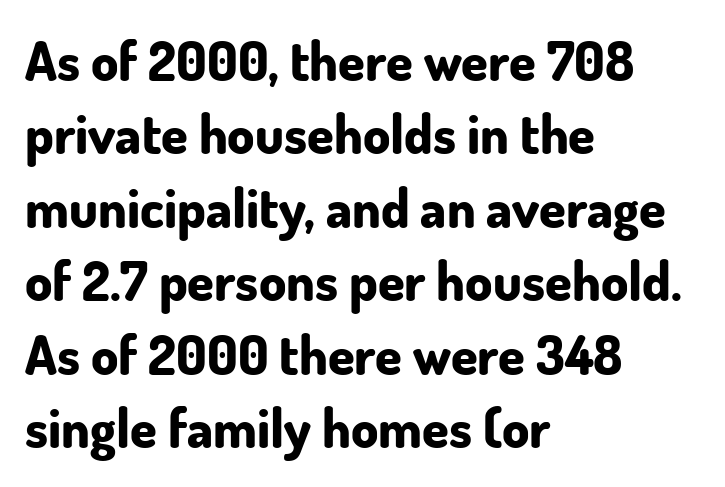
{"serif": "no", "italic": "no", "bold": "yes", "weight": "bold", "width": "normal", "stroke_contrast": "low", "x_height": "small", "monospaced": "no", "underline": "no", "align": "left", "line_spacing": "normal", "line_spacing_ratio": 1.36, "letter_spacing": "normal", "letter_spacing_em": 0.0, "glyph_px": 54}
